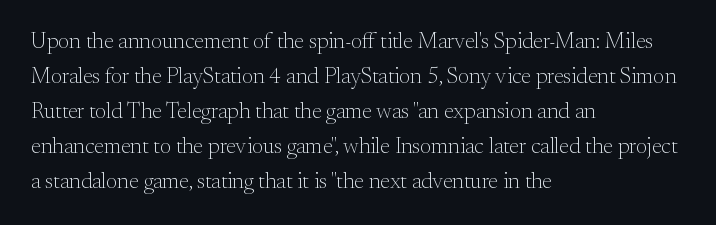
The image shows 22 px text type, upright; set left-aligned, normal line spacing (1.59x), normal letter spacing, not underlined.
